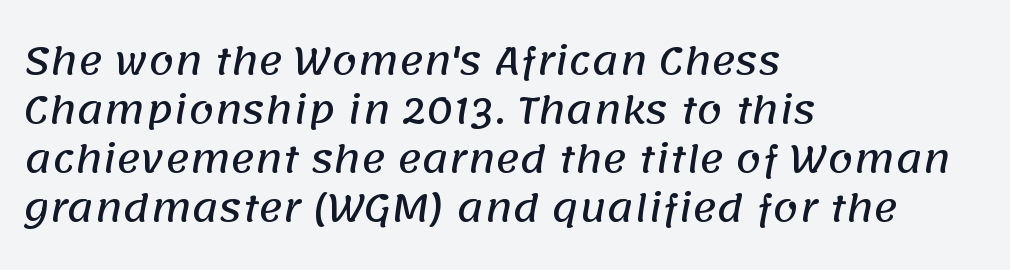
The image shows 37 px sans-serif type; set left-aligned, normal line spacing (1.32x), normal letter spacing, not underlined; low stroke contrast and a large x-height.
